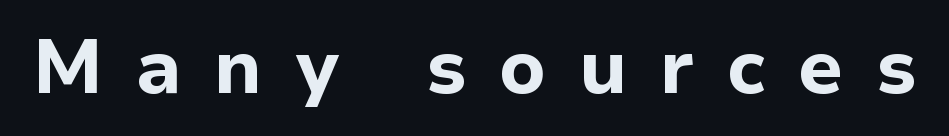
Vertical strokes here are truly vertical. Underlining? Definitely not there. The rendering uses natural spacing where letterforms have individual widths. Plenty of ink on the page — the face is bold. Stroke terminals: plain, sans-serif.
